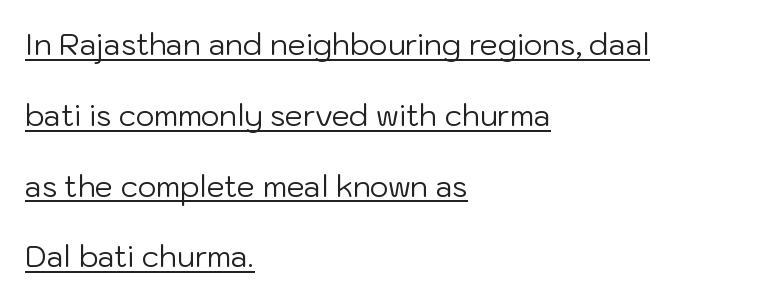
Casual observation: everything's shoved over to the left. Stroke terminals: plain, sans-serif. Stroke thickness stays within the range of a standard reading face or lighter. Here the designer chose a conventional face with non-uniform glyph widths. Characters remain perfectly vertical along every line. Students, observe the line beneath the letters — that is underlining.
